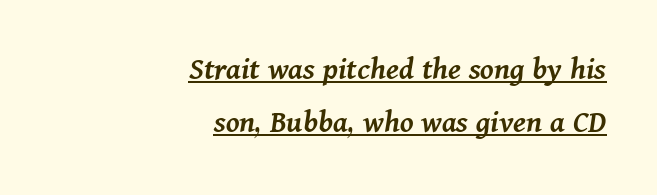
The image shows 33 px semibold type, italic (leaning right); set right-aligned, normal line spacing (1.61x), normal letter spacing, underlined; medium stroke contrast and a medium x-height.
